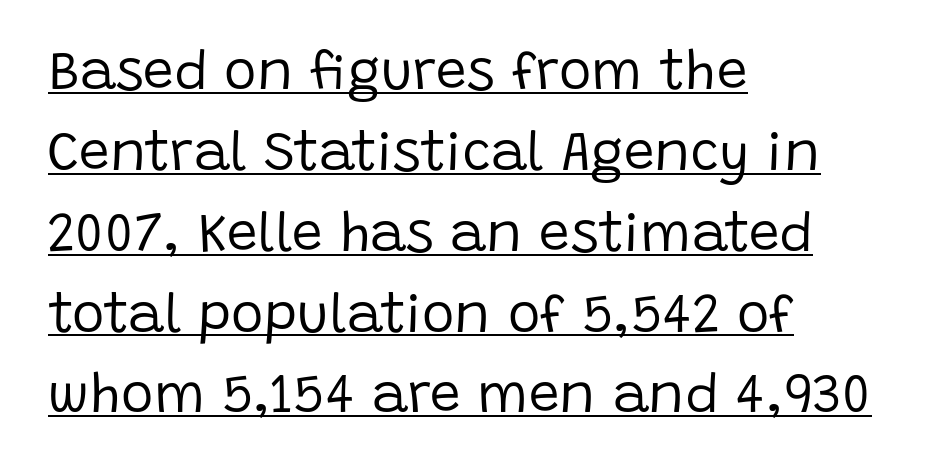
The image shows 55 px regular-weight sans-serif type, upright; set left-aligned, normal line spacing (1.47x), normal letter spacing, underlined; low stroke contrast and a large x-height.
